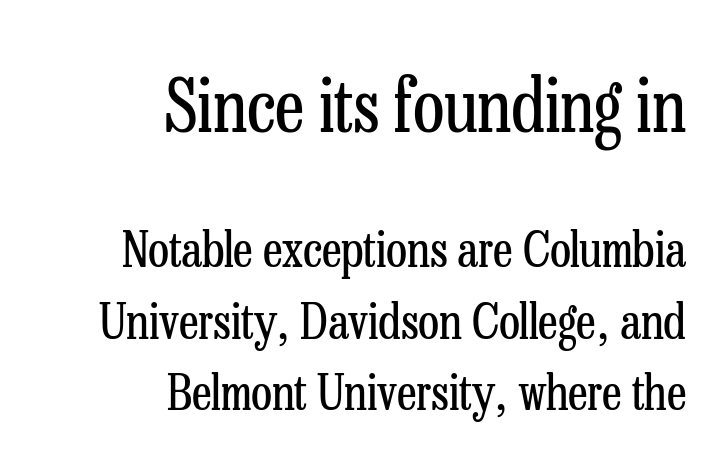
Q: Is the text bold? A: No.
Q: Is the text italic (slanted)? A: No, it is upright.
Q: Is the typeface a serif or a sans-serif typeface? A: Serif.
Q: Is the text underlined? A: No.
Q: How is the paragraph aligned? A: Right-aligned.
Q: Is the spacing between letters normal or unusually wide? A: Normal.
Q: Is the spacing between lines tight, normal or loose? A: Normal.
Q: Which block of text is set in a larger size, the first (top) or the second (bottom)? A: The first (top) one.
Q: Width (condensed, normal, or wide)? A: Condensed.
Q: Stroke contrast? A: Low.
Q: x-height? A: Medium.
Q: Monospaced? A: No.
